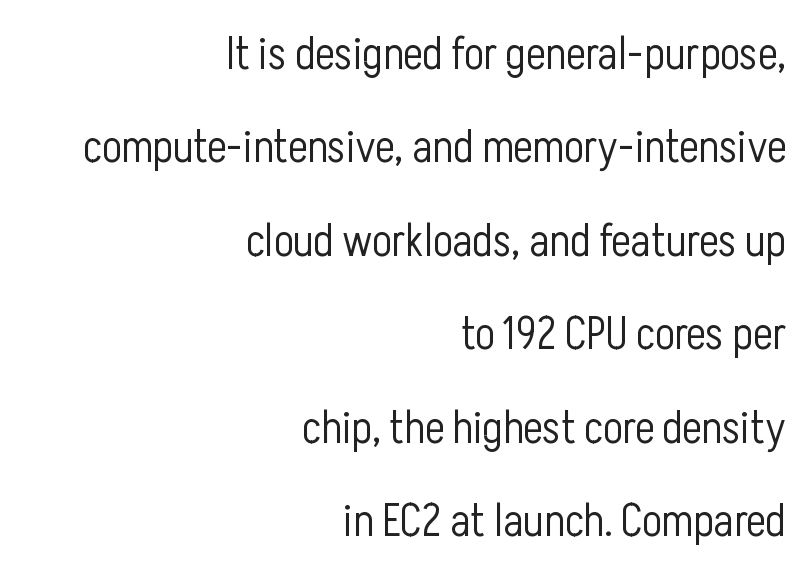
Q: Is the text bold? A: No.
Q: Is the text italic (slanted)? A: No, it is upright.
Q: Is the typeface a serif or a sans-serif typeface? A: Sans-serif.
Q: Is the text underlined? A: No.
Q: How is the paragraph aligned? A: Right-aligned.
Q: Is the spacing between letters normal or unusually wide? A: Normal.
Q: Is the spacing between lines tight, normal or loose? A: Loose.
Q: Width (condensed, normal, or wide)? A: Condensed.
Q: Stroke contrast? A: Low.
Q: x-height? A: Medium.
Q: Monospaced? A: No.
